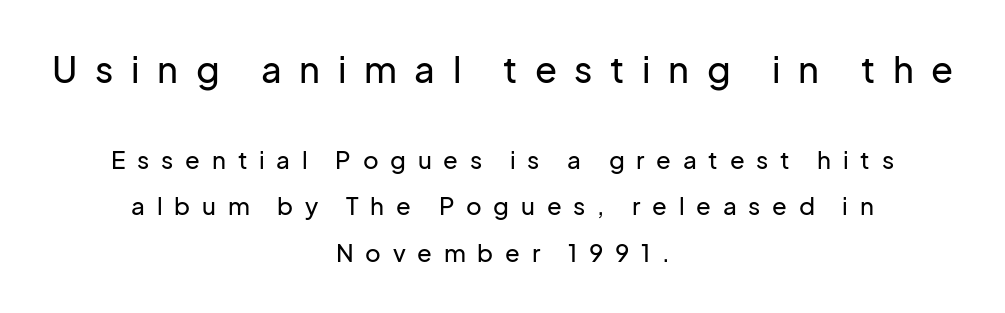
Q: Is the text italic (slanted)? A: No, it is upright.
Q: Is the typeface a serif or a sans-serif typeface? A: Sans-serif.
Q: Is the text underlined? A: No.
Q: How is the paragraph aligned? A: Centered.
Q: Is the spacing between letters normal or unusually wide? A: Unusually wide.
Q: Is the spacing between lines tight, normal or loose? A: Loose.
Q: Which block of text is set in a larger size, the first (top) or the second (bottom)? A: The first (top) one.
Q: Width (condensed, normal, or wide)? A: Normal.
Q: Stroke contrast? A: Low.
Q: x-height? A: Medium.
Q: Monospaced? A: No.
